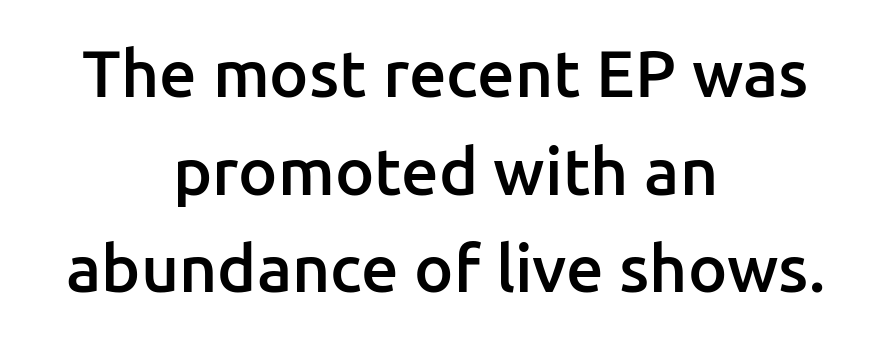
{"serif": "no", "italic": "no", "bold": "semi", "weight": "semibold", "width": "normal", "stroke_contrast": "low", "x_height": "medium", "monospaced": "no", "underline": "no", "align": "center", "line_spacing": "normal", "line_spacing_ratio": 1.48, "letter_spacing": "normal", "letter_spacing_em": 0.0, "glyph_px": 66}
